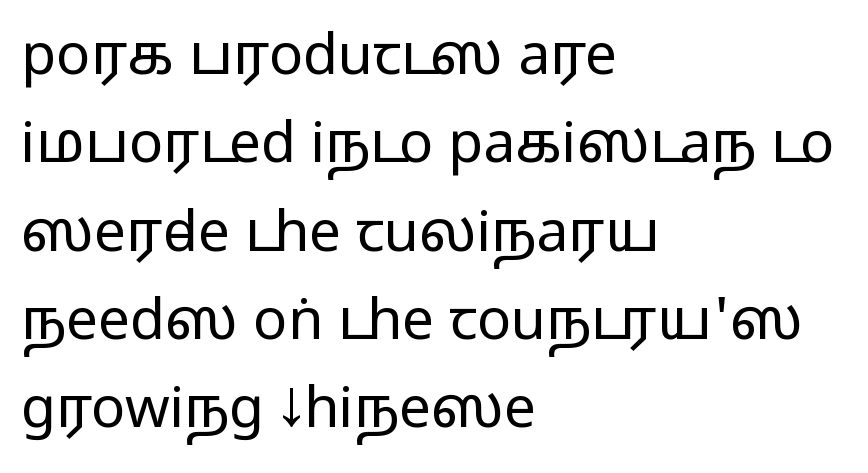
{"serif": "no", "italic": "no", "width": "wide", "stroke_contrast": "medium", "monospaced": "no", "underline": "no", "align": "left", "line_spacing": "normal", "line_spacing_ratio": 1.55, "letter_spacing": "normal", "letter_spacing_em": 0.0, "glyph_px": 57}
